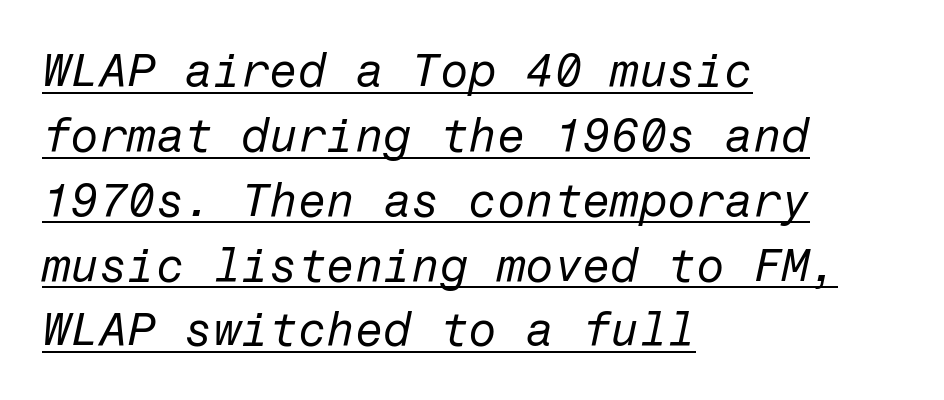
{"italic": "yes", "lean": "right", "slant_degrees": 12, "bold": "no", "weight": "regular", "width": "normal", "stroke_contrast": "low", "x_height": "medium", "underline": "yes", "align": "left", "line_spacing": "normal", "line_spacing_ratio": 1.41, "letter_spacing": "normal", "letter_spacing_em": 0.0, "glyph_px": 46}
